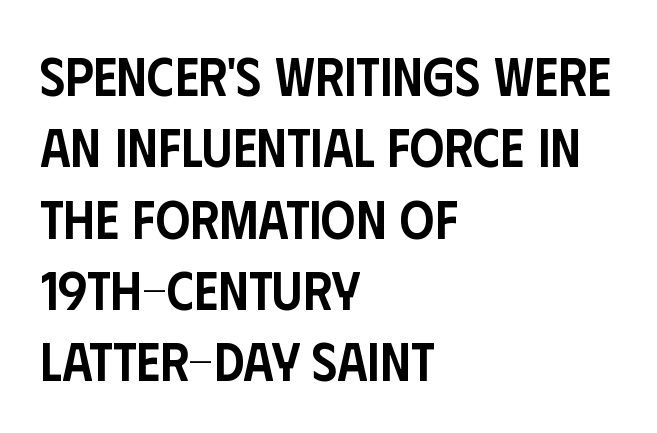
The tracking reads as untouched default to a designer's eye. The words here are not underlined. The typeface chosen for these lines omits serifs. Caption: multi-line text, flush left, ragged right. Interline gaps are of average width in this sample.
